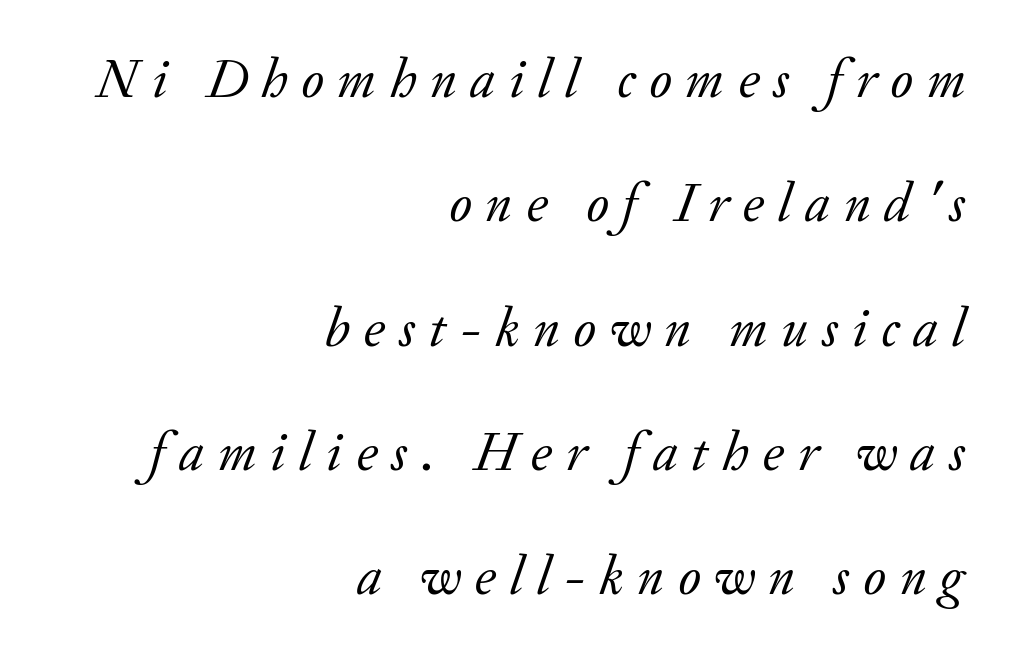
The image shows 55 px regular-weight serif type, italic (leaning right); set right-aligned, loose line spacing (2.26x), unusually wide letter spacing (+0.25 em), not underlined; low stroke contrast and a small x-height.
